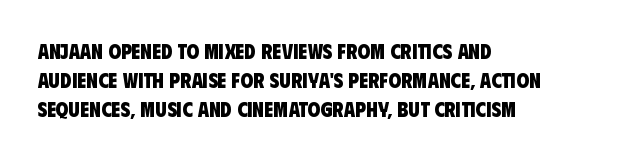
{"bold": "yes", "underline": "no", "align": "left", "line_spacing": "normal", "line_spacing_ratio": 1.37, "letter_spacing": "normal", "letter_spacing_em": 0.0, "glyph_px": 21}
